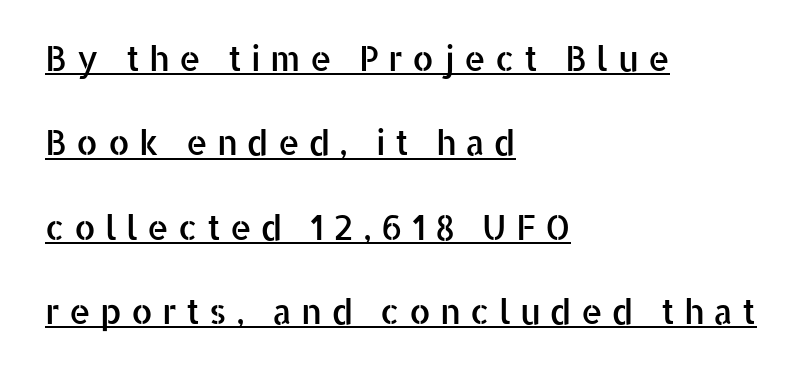
The image shows 34 px sans-serif type, upright; set left-aligned, loose line spacing (2.48x), unusually wide letter spacing (+0.27 em), underlined; low stroke contrast and a medium x-height.
